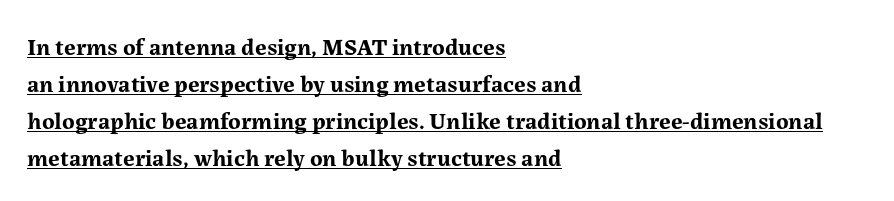
The image shows 24 px bold type, upright; set left-aligned, normal line spacing (1.54x), normal letter spacing, underlined.
